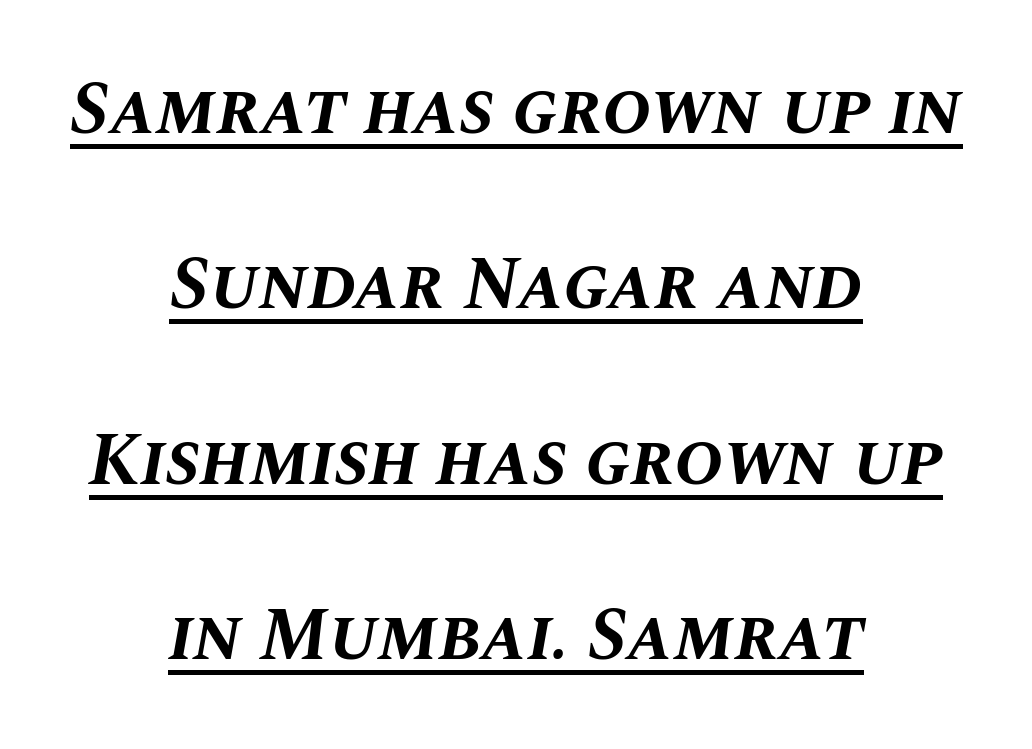
Has an underline been added? It has. Looking at the ascenders, they clearly lean. Is this a fixed-width face? No — the glyphs have proportional, varying widths. Which margin do the lines hug? Neither — every line sits in the middle.
